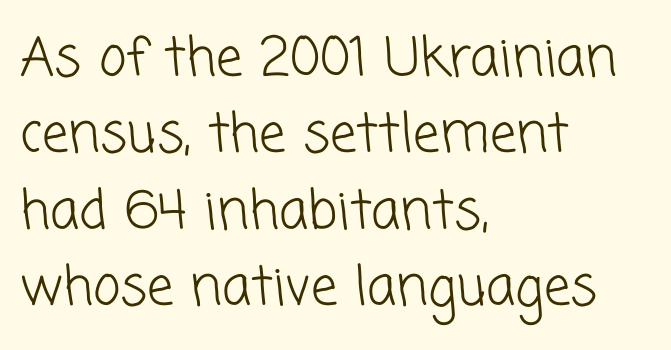
Baseline-to-baseline distance is the conventional proportion of letter height. The passage is arranged the way most books set body copy — flush left. The strokes are not fattened; the text isn't bold. You could not count columns in this text — the font is proportionally spaced.
